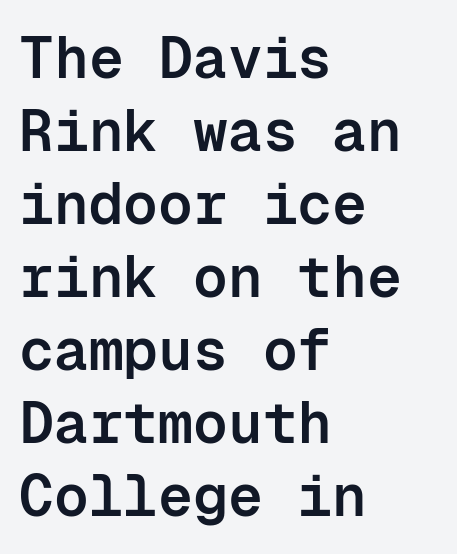
Q: Is the text bold? A: Semi-bold.
Q: Is the text italic (slanted)? A: No, it is upright.
Q: Is the typeface a serif or a sans-serif typeface? A: Sans-serif.
Q: Is the text underlined? A: No.
Q: How is the paragraph aligned? A: Left-aligned.
Q: Is the spacing between letters normal or unusually wide? A: Normal.
Q: Is the spacing between lines tight, normal or loose? A: Normal.
Q: Width (condensed, normal, or wide)? A: Normal.
Q: Stroke contrast? A: Low.
Q: x-height? A: Medium.
Q: Monospaced? A: Yes.
